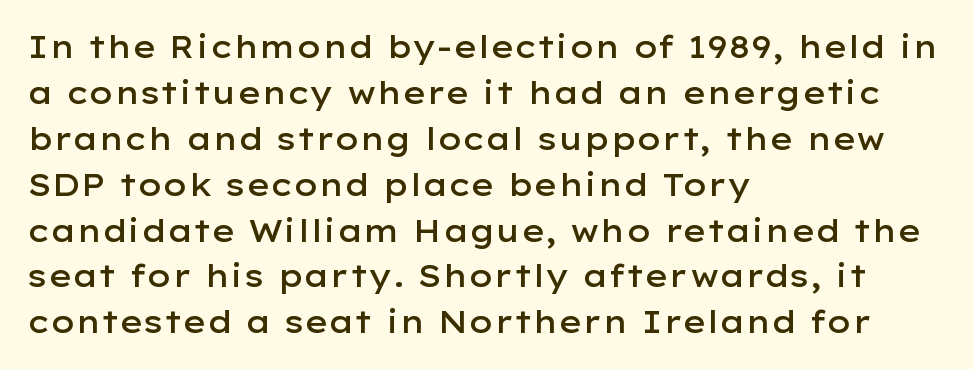
The image shows 31 px semibold, wide sans-serif type, upright; set left-aligned, normal line spacing (1.48x), normal letter spacing, not underlined; low stroke contrast and a medium x-height.
